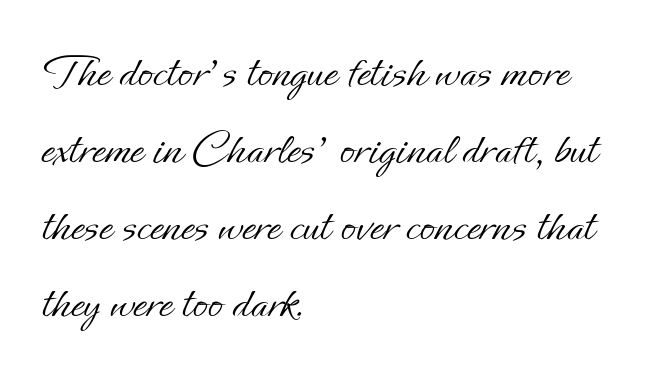
The image shows 49 px light type; set left-aligned, normal line spacing (1.57x), normal letter spacing, not underlined; low stroke contrast and a small x-height.
